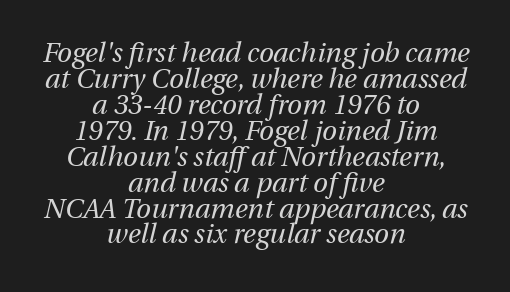
Letter spacing: default. An italicized treatment has been applied to the whole sample. Summary of weight: not heavy and not bold. The lines are packed closely together with very little leading. Check the space under the baseline: it is left empty. Where is the straight margin? There isn't one; the lines are centered.
